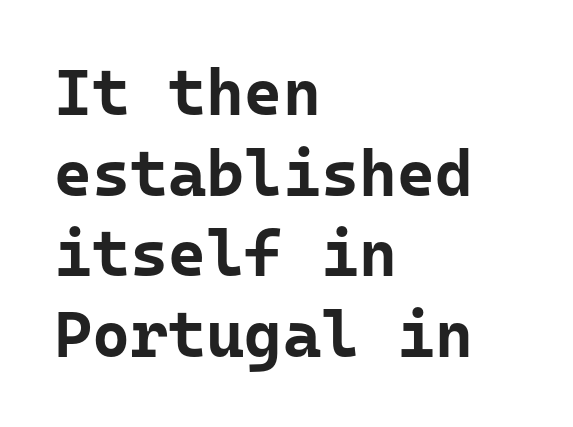
Inter-character spacing is left at the font's built-in metrics. The font is running at its bold setting. Typographically, this falls in the sans-serif category. Here the designer chose a console-style face with uniform glyph widths. Unlike italic type, these characters show no tilt at all.
